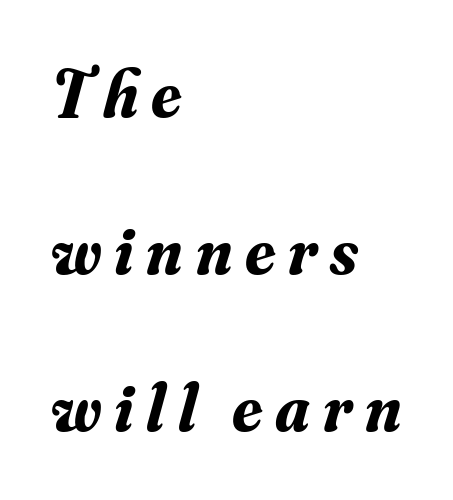
{"serif": "yes", "italic": "yes", "lean": "right", "slant_degrees": 16, "bold": "yes", "weight": "bold", "width": "normal", "stroke_contrast": "medium", "x_height": "small", "monospaced": "no", "underline": "no", "align": "left", "line_spacing": "loose", "line_spacing_ratio": 2.34, "glyph_px": 67}
